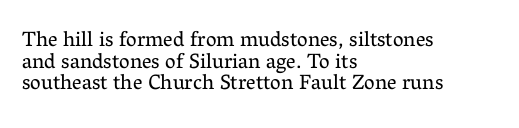
Q: Is the text bold? A: No.
Q: Is the text italic (slanted)? A: No, it is upright.
Q: Is the text underlined? A: No.
Q: How is the paragraph aligned? A: Left-aligned.
Q: Is the spacing between letters normal or unusually wide? A: Normal.
Q: Is the spacing between lines tight, normal or loose? A: Tight.
